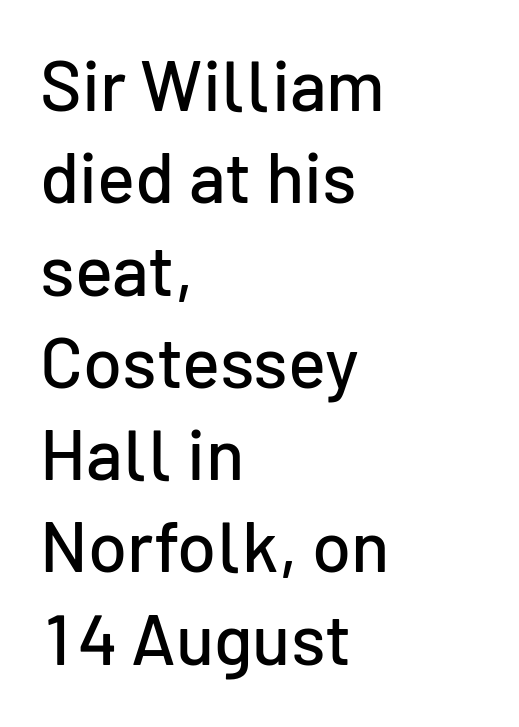
The image shows 71 px sans-serif type, upright; set left-aligned, normal line spacing (1.3x), normal letter spacing, not underlined; low stroke contrast and a medium x-height.
